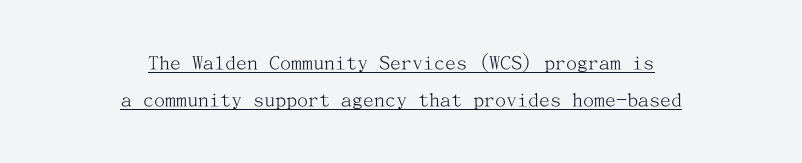
The image shows 22 px text type, upright; set centered, normal line spacing (1.69x), normal letter spacing, underlined.
